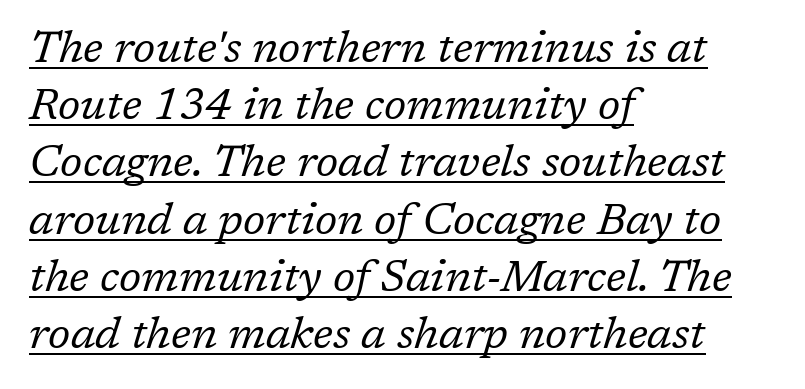
Q: Is the text bold? A: No.
Q: Is the text italic (slanted)? A: Yes, it leans right by about 17 degrees.
Q: Is the typeface a serif or a sans-serif typeface? A: Serif.
Q: Is the text underlined? A: Yes.
Q: How is the paragraph aligned? A: Left-aligned.
Q: Is the spacing between letters normal or unusually wide? A: Normal.
Q: Is the spacing between lines tight, normal or loose? A: Normal.
Q: Width (condensed, normal, or wide)? A: Normal.
Q: Stroke contrast? A: Low.
Q: x-height? A: Medium.
Q: Monospaced? A: No.
